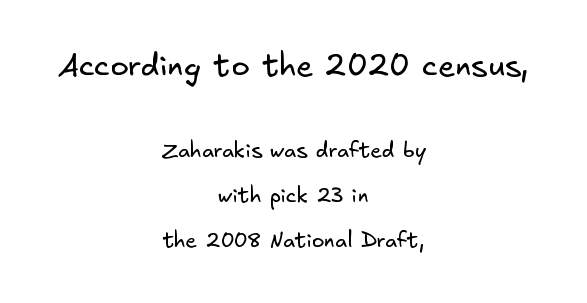
{"serif": "no", "bold": "no", "weight": "regular", "width": "normal", "stroke_contrast": "low", "x_height": "small", "underline": "no", "align": "center", "line_spacing": "loose", "line_spacing_ratio": 2.14, "letter_spacing": "normal", "letter_spacing_em": 0.0, "larger_block": "first", "size_ratio": 1.48, "glyph_px": 31}
